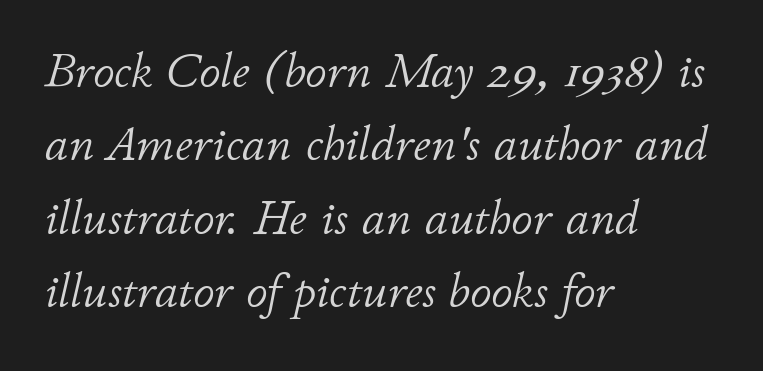
{"italic": "yes", "lean": "right", "slant_degrees": 11, "bold": "no", "weight": "light", "width": "normal", "stroke_contrast": "low", "x_height": "small", "monospaced": "no", "underline": "no", "align": "left", "line_spacing": "normal", "line_spacing_ratio": 1.53, "letter_spacing": "normal", "letter_spacing_em": 0.0, "glyph_px": 48}
